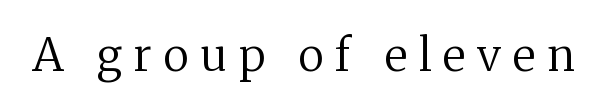
Q: Is the text bold? A: No.
Q: Is the text italic (slanted)? A: No, it is upright.
Q: Is the typeface a serif or a sans-serif typeface? A: Serif.
Q: Is the text underlined? A: No.
Q: Is the spacing between letters normal or unusually wide? A: Unusually wide.
Q: Width (condensed, normal, or wide)? A: Normal.
Q: Stroke contrast? A: Medium.
Q: x-height? A: Medium.
Q: Monospaced? A: No.
